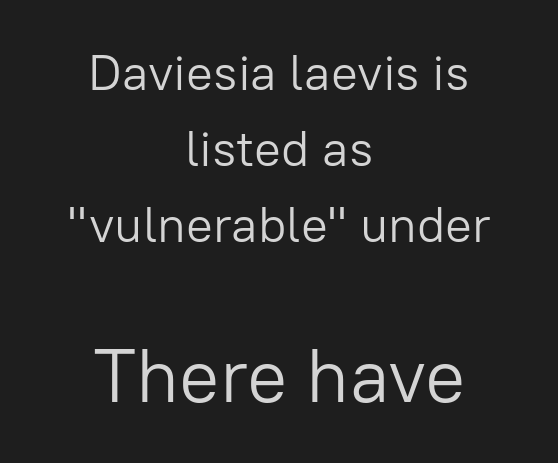
Students, note that the glyphs here touch the page at normal intervals. Does the bottom block carry the larger type? Yes, it does. What kind of face is this? One without serifs — a sans. Heaviness? Minimal to ordinary, like unemphasized prose.
